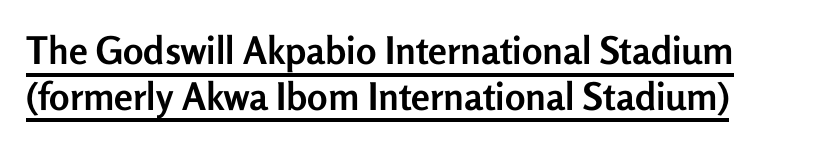
Q: Is the text bold? A: Yes.
Q: Is the text italic (slanted)? A: No, it is upright.
Q: Is the typeface a serif or a sans-serif typeface? A: Sans-serif.
Q: Is the text underlined? A: Yes.
Q: Is the spacing between letters normal or unusually wide? A: Normal.
Q: Width (condensed, normal, or wide)? A: Normal.
Q: Stroke contrast? A: Low.
Q: x-height? A: Medium.
Q: Monospaced? A: No.
